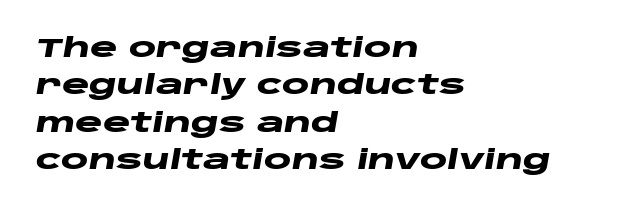
{"italic": "yes", "lean": "right", "slant_degrees": 10, "bold": "yes", "underline": "no", "align": "left", "line_spacing": "normal", "line_spacing_ratio": 1.44, "letter_spacing": "normal", "letter_spacing_em": 0.0, "glyph_px": 26}
